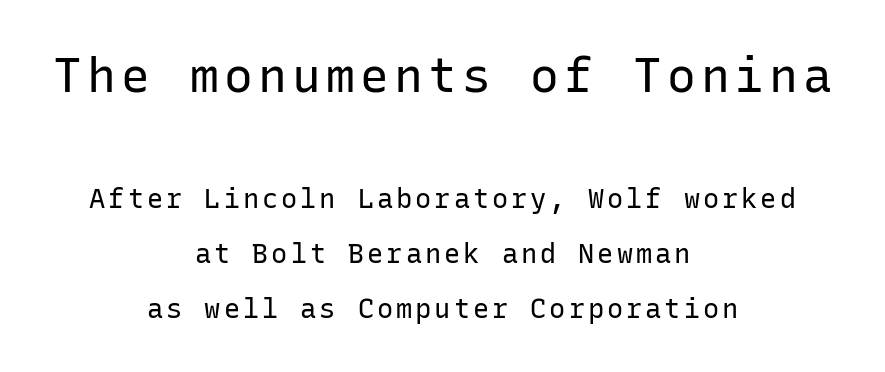
The image shows 48 px regular-weight sans-serif type, upright, monospaced; set centered, loose line spacing (2.04x), not underlined; the first (top) block is 1.78x larger; low stroke contrast and a medium x-height.
